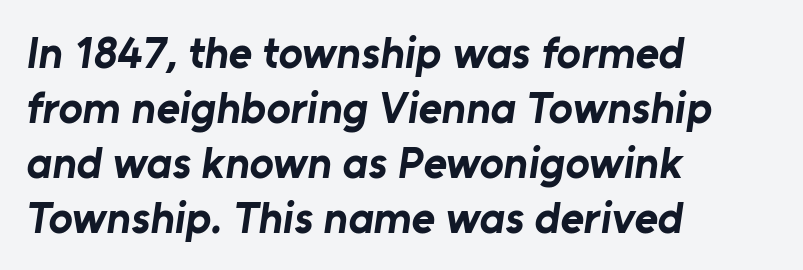
Q: Is the text bold? A: Yes.
Q: Is the typeface a serif or a sans-serif typeface? A: Sans-serif.
Q: Is the text underlined? A: No.
Q: How is the paragraph aligned? A: Left-aligned.
Q: Is the spacing between letters normal or unusually wide? A: Normal.
Q: Width (condensed, normal, or wide)? A: Normal.
Q: Stroke contrast? A: Low.
Q: x-height? A: Medium.
Q: Monospaced? A: No.
